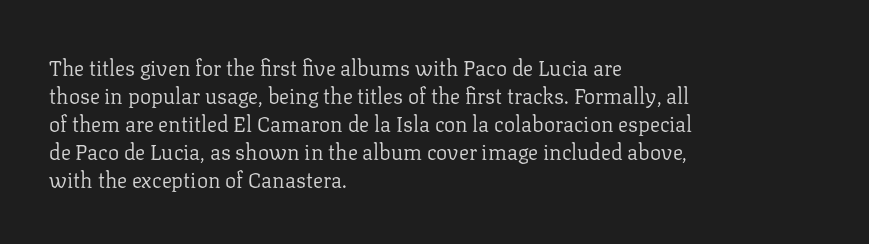
The image shows 21 px text type, upright; set left-aligned, normal line spacing (1.33x), normal letter spacing, not underlined.
